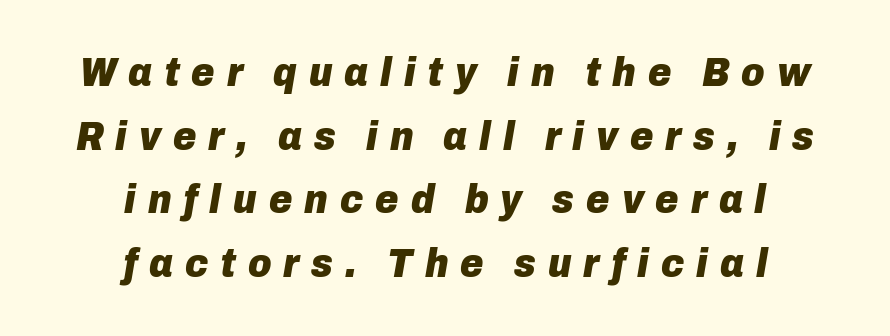
Think of a printed novel: that variable character pitch is what you see here. Thick stems and heavy bowls — unmistakably bold. Reading down the block, each line starts at a different indent, mirrored at its end. The horizontal fit of the characters is loose and conspicuously gappy. The space beneath each line is pristine and unruled.
